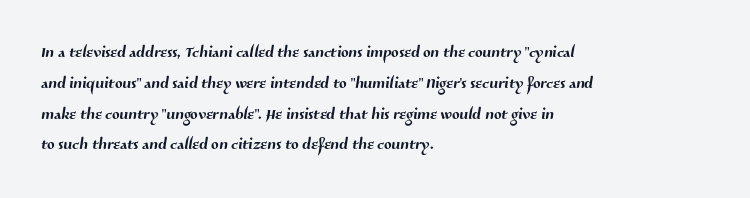
The image shows 22 px text type; set left-aligned, normal line spacing (1.4x), normal letter spacing, not underlined.
